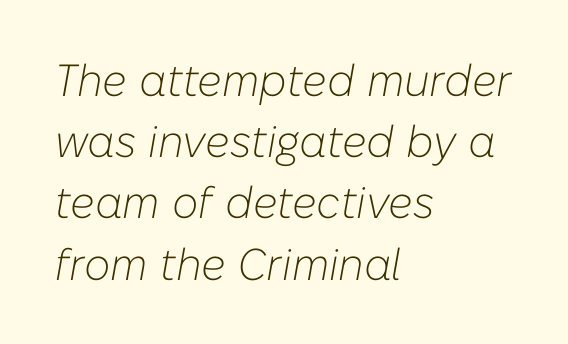
The image shows 45 px light type, italic (leaning right); set left-aligned, normal line spacing (1.36x), normal letter spacing, not underlined; low stroke contrast and a medium x-height.
